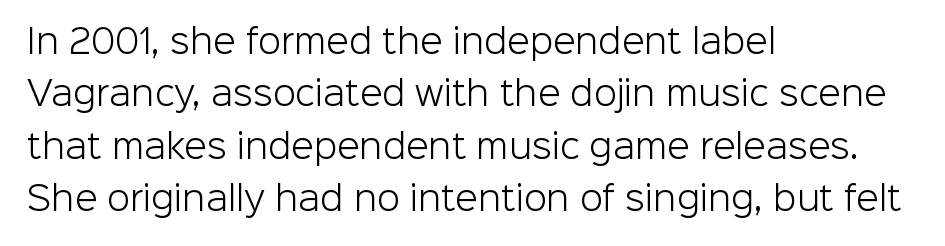
The image shows 33 px light sans-serif type, upright; set left-aligned, normal line spacing (1.59x), normal letter spacing, not underlined; low stroke contrast and a medium x-height.
